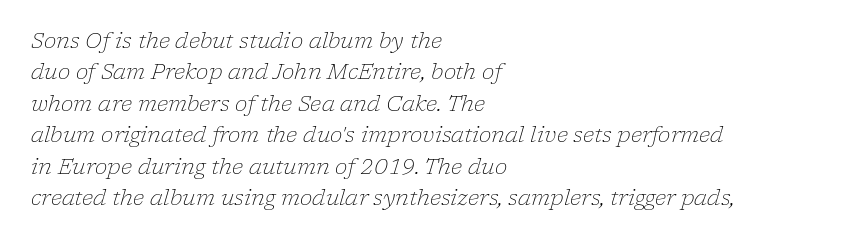
Anything drawn beneath the words? Only blank space. An italicized treatment has been applied to the whole sample. How are the letters spaced? Ordinarily, with no added tracking. These glyphs show unthickened strokes, regular width or finer. Short and long lines alike share a common starting point at left. The rows are spaced the way most documents space them.
